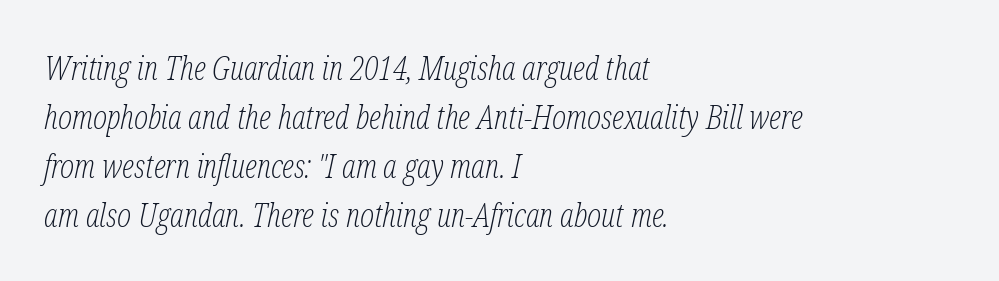
The image shows 33 px light, condensed serif type, italic (leaning right); set left-aligned, normal line spacing (1.48x), normal letter spacing, not underlined; low stroke contrast and a medium x-height.
